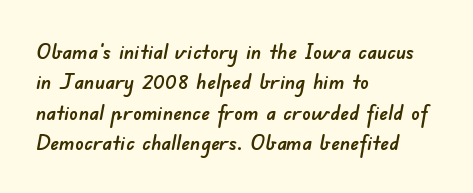
Anything drawn beneath the words? Only blank space. Inter-character spacing is left at the font's built-in metrics. Compared with a centered layout, this one pins lines to the left instead. Does the leading feel generous? No, just average.
